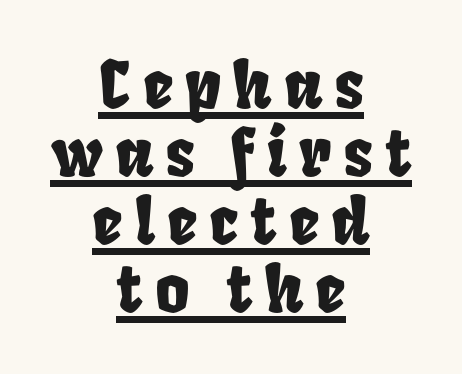
The image shows 66 px condensed type; set centered, tight line spacing (1.03x), underlined; low stroke contrast and a large x-height.
